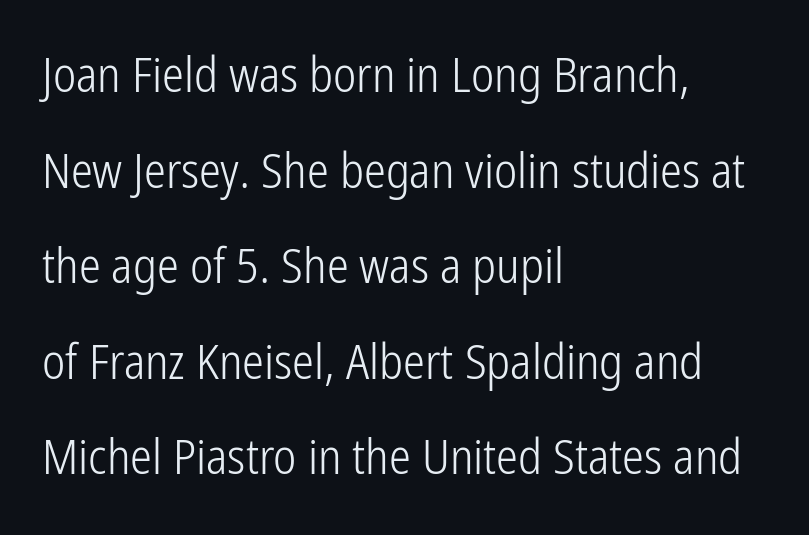
The image shows 49 px light, condensed sans-serif type, upright; set left-aligned, loose line spacing (1.95x), normal letter spacing, not underlined; low stroke contrast and a medium x-height.
